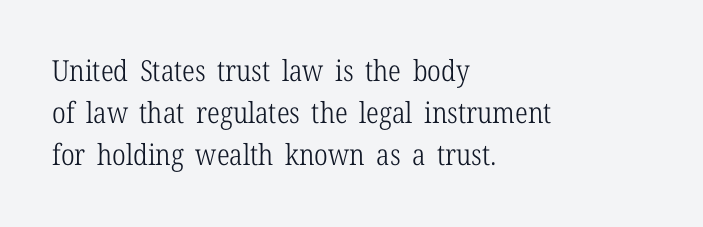
Q: Is the text bold? A: No.
Q: Is the text italic (slanted)? A: No, it is upright.
Q: Is the typeface a serif or a sans-serif typeface? A: Serif.
Q: Is the text underlined? A: No.
Q: How is the paragraph aligned? A: Left-aligned.
Q: Is the spacing between letters normal or unusually wide? A: Normal.
Q: Is the spacing between lines tight, normal or loose? A: Normal.
Q: Width (condensed, normal, or wide)? A: Condensed.
Q: Stroke contrast? A: Low.
Q: x-height? A: Medium.
Q: Monospaced? A: No.
